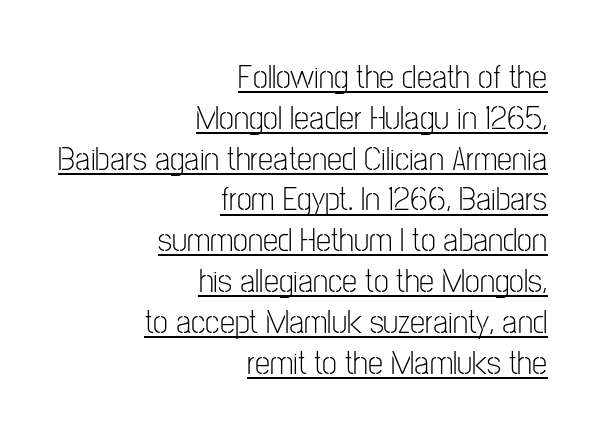
The image shows 34 px light, condensed sans-serif type, upright; set right-aligned, line spacing 1.2x, normal letter spacing, underlined; low stroke contrast and a medium x-height.
